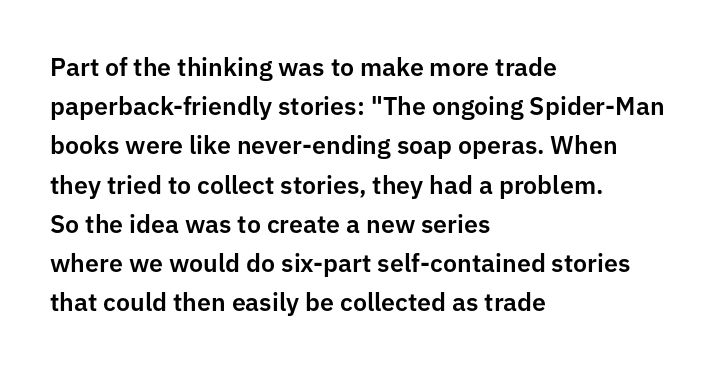
The foot of each line stays bare and open. Upright lettering throughout. Characters follow at the spacing the type designer built in. Line spacing here is normal.
